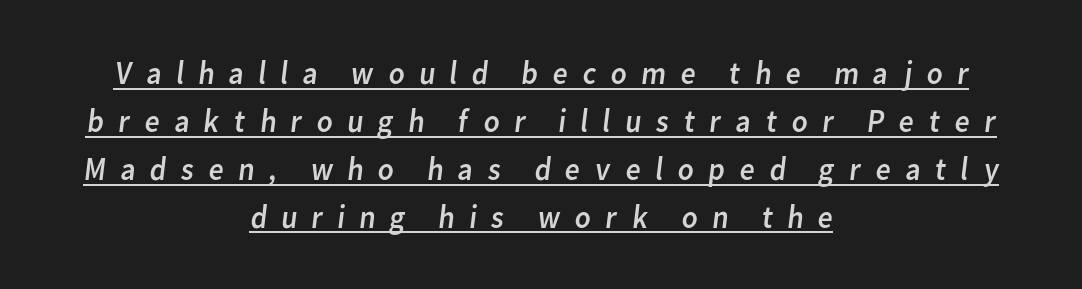
Q: Is the text bold? A: No.
Q: Is the typeface a serif or a sans-serif typeface? A: Sans-serif.
Q: Is the text underlined? A: Yes.
Q: How is the paragraph aligned? A: Centered.
Q: Is the spacing between letters normal or unusually wide? A: Unusually wide.
Q: Is the spacing between lines tight, normal or loose? A: Normal.
Q: Width (condensed, normal, or wide)? A: Normal.
Q: Stroke contrast? A: Low.
Q: x-height? A: Medium.
Q: Monospaced? A: No.
